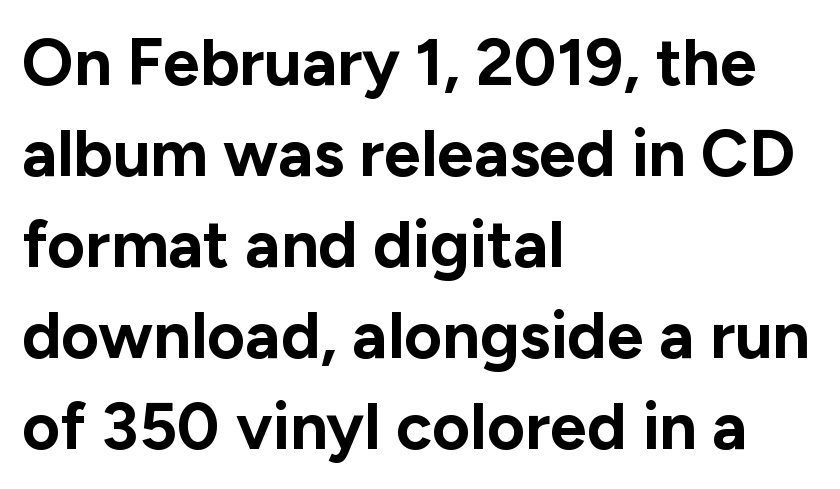
The image shows 66 px bold sans-serif type, upright; set left-aligned, normal line spacing (1.38x), normal letter spacing, not underlined; low stroke contrast and a medium x-height.
